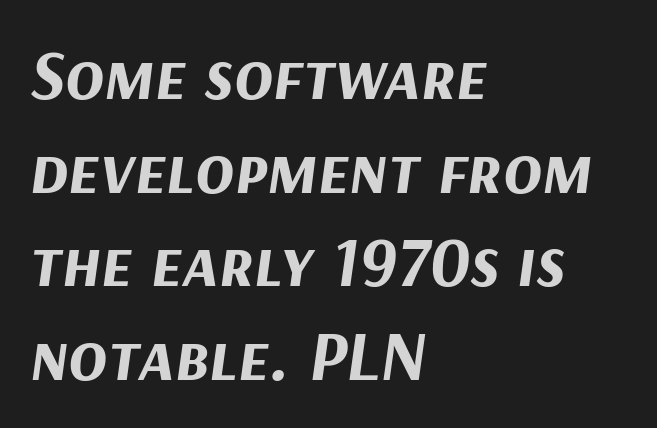
This is oblique type, the kind used for emphasis or titles. Here the glyphs are tracked normally, forming tight word shapes. The passage shown is typed in a proportional face where columns would drift. The ragged edge is on the right, which tells us the setting is flush left.
